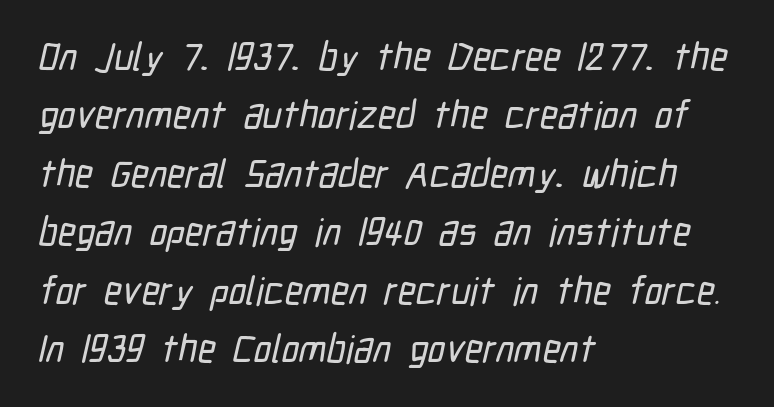
The image shows 39 px condensed sans-serif type; set left-aligned, normal line spacing (1.5x), normal letter spacing, not underlined; low stroke contrast and a medium x-height.
